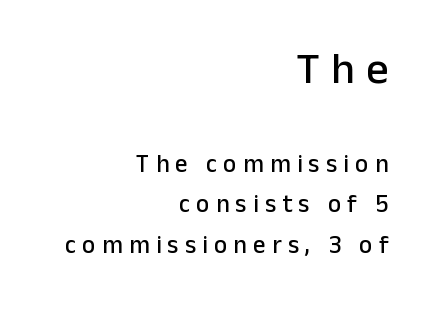
The image shows 44 px sans-serif type, upright; set right-aligned, normal line spacing (1.61x), unusually wide letter spacing (+0.25 em), not underlined; the first (top) block is 1.76x larger; low stroke contrast and a medium x-height.
